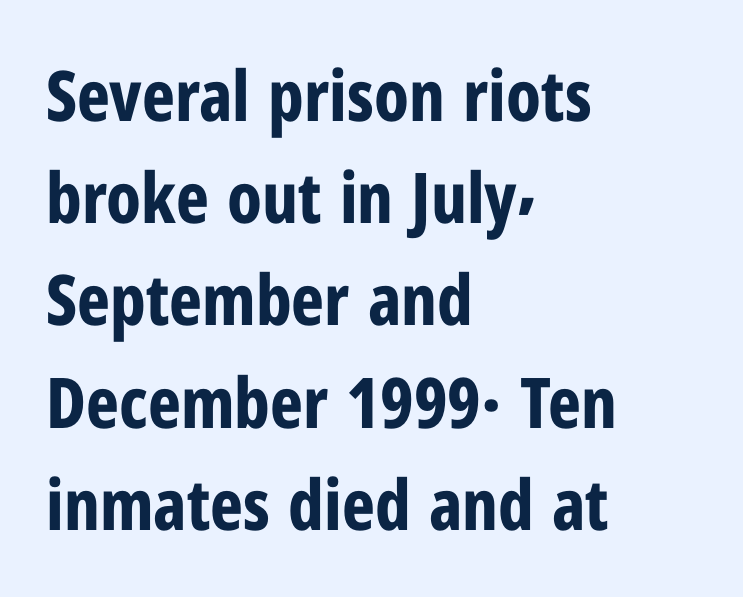
The image shows 70 px bold, condensed sans-serif type, upright; set left-aligned, normal line spacing (1.46x), normal letter spacing, not underlined; low stroke contrast and a medium x-height.
